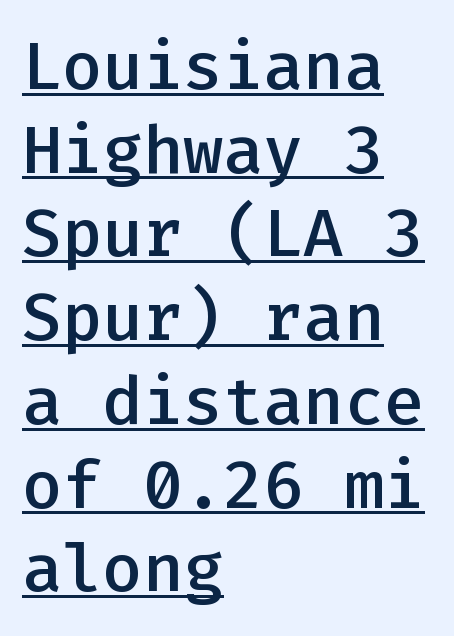
The image shows 67 px semibold sans-serif type, upright, monospaced; set left-aligned, normal line spacing (1.25x), normal letter spacing, underlined; low stroke contrast and a medium x-height.
